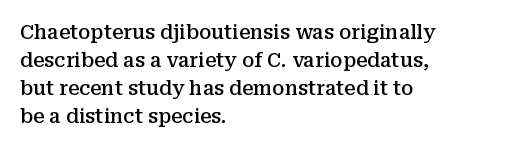
Q: Is the text bold? A: Semi-bold.
Q: Is the text italic (slanted)? A: No, it is upright.
Q: Is the text underlined? A: No.
Q: How is the paragraph aligned? A: Left-aligned.
Q: Is the spacing between letters normal or unusually wide? A: Normal.
Q: Is the spacing between lines tight, normal or loose? A: Normal.
